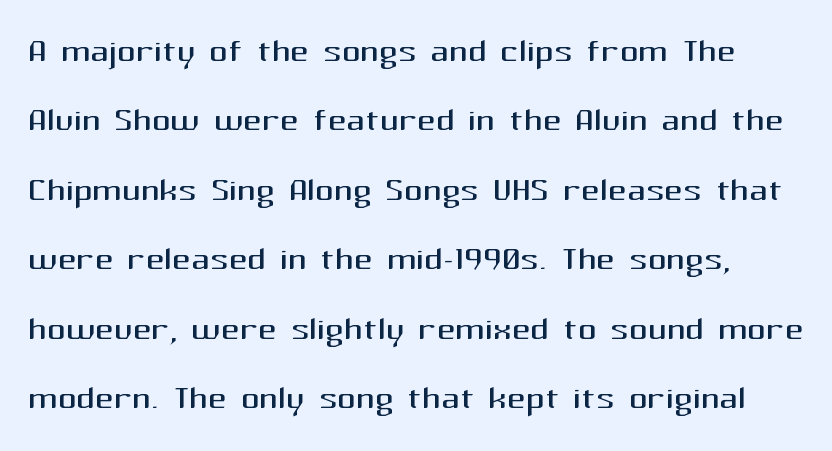
{"serif": "no", "italic": "no", "bold": "no", "weight": "regular", "width": "normal", "stroke_contrast": "medium", "x_height": "medium", "monospaced": "no", "underline": "no", "line_spacing": "normal", "line_spacing_ratio": 1.51, "letter_spacing": "normal", "letter_spacing_em": 0.0, "glyph_px": 46}
